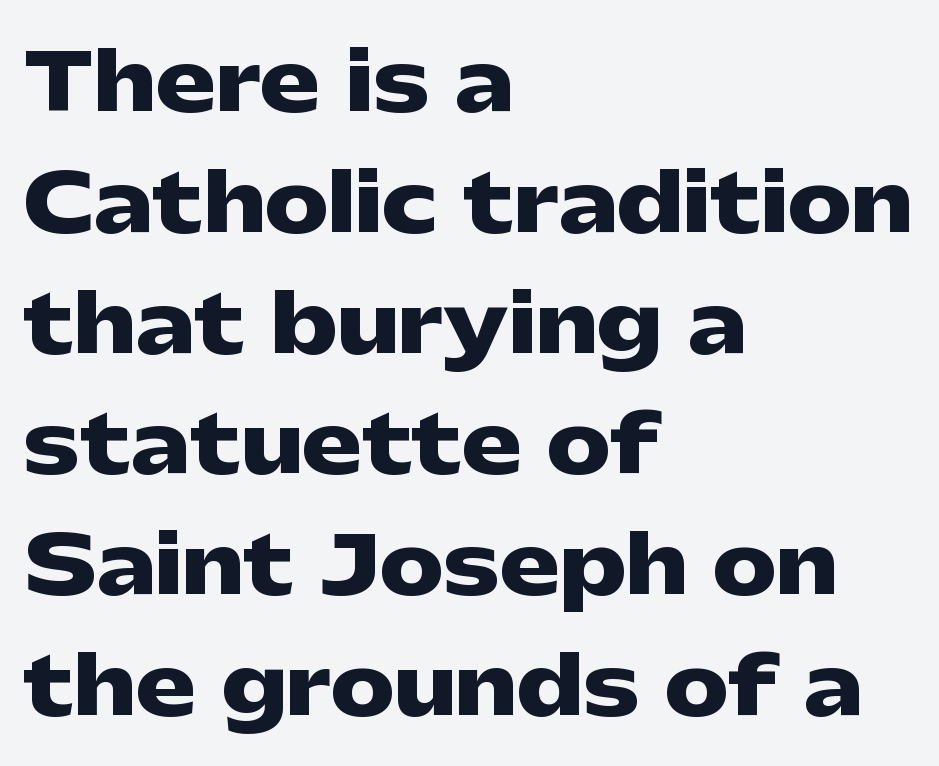
The image shows 80 px heavy, wide sans-serif type, upright; set left-aligned, normal line spacing (1.51x), normal letter spacing, not underlined; low stroke contrast and a medium x-height.
